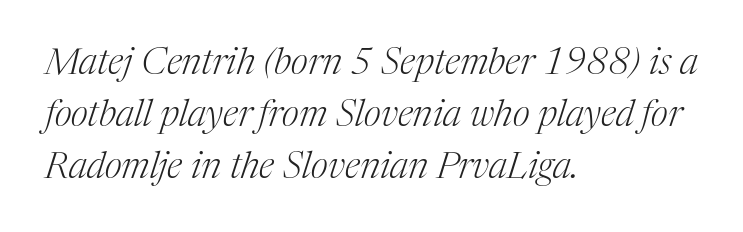
{"serif": "yes", "italic": "yes", "lean": "right", "slant_degrees": 17, "bold": "no", "weight": "light", "width": "normal", "stroke_contrast": "medium", "x_height": "medium", "monospaced": "no", "underline": "no", "align": "left", "line_spacing": "normal", "line_spacing_ratio": 1.4, "letter_spacing": "normal", "letter_spacing_em": 0.0, "glyph_px": 37}
